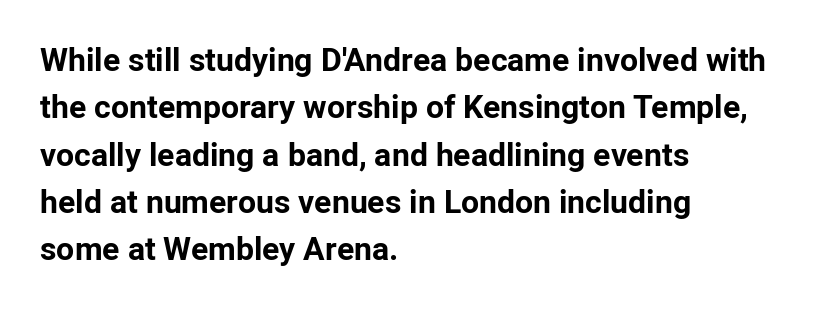
Q: Is the text bold? A: Yes.
Q: Is the text italic (slanted)? A: No, it is upright.
Q: Is the typeface a serif or a sans-serif typeface? A: Sans-serif.
Q: Is the text underlined? A: No.
Q: How is the paragraph aligned? A: Left-aligned.
Q: Is the spacing between letters normal or unusually wide? A: Normal.
Q: Is the spacing between lines tight, normal or loose? A: Normal.
Q: Width (condensed, normal, or wide)? A: Normal.
Q: Stroke contrast? A: Low.
Q: x-height? A: Medium.
Q: Monospaced? A: No.
